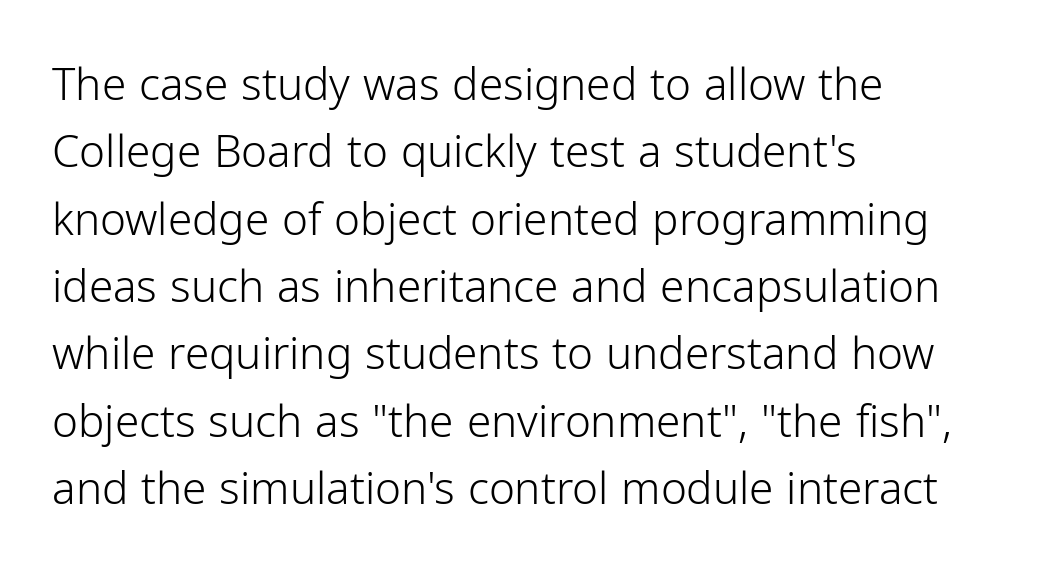
Q: Is the text bold? A: No.
Q: Is the text italic (slanted)? A: No, it is upright.
Q: Is the typeface a serif or a sans-serif typeface? A: Sans-serif.
Q: Is the text underlined? A: No.
Q: How is the paragraph aligned? A: Left-aligned.
Q: Is the spacing between letters normal or unusually wide? A: Normal.
Q: Is the spacing between lines tight, normal or loose? A: Normal.
Q: Width (condensed, normal, or wide)? A: Normal.
Q: Stroke contrast? A: Low.
Q: x-height? A: Medium.
Q: Monospaced? A: No.
